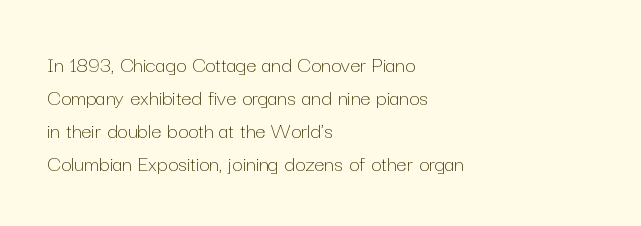
Does extra space separate the letters? No, they use regular spacing. The rendering anchors every line to the left-hand side. The axis of the letterforms is exactly vertical. These lines sit exactly where default settings would place them. Ink coverage per letter is moderate at most. Bare-footed words on every line.
